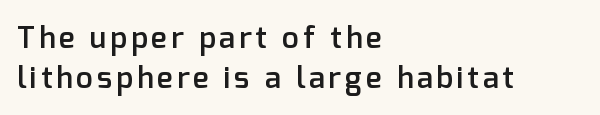
These lines are composed in type without serifs. A student would call this left alignment; a typographer would say flush left, rag right. Does the weight exceed regular? Yes, but only to semibold. The face used here is proportionally spaced, like ordinary book or web type. The glyphs are unaccompanied by any horizontal stroke below them.
